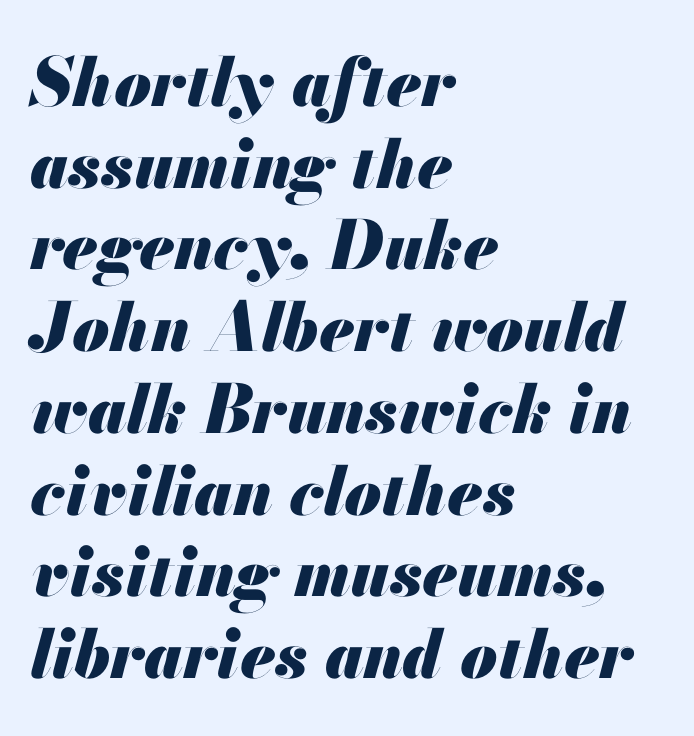
{"italic": "yes", "lean": "right", "slant_degrees": 13, "bold": "yes", "weight": "heavy", "width": "normal", "stroke_contrast": "medium", "x_height": "small", "monospaced": "no", "underline": "no", "align": "left", "line_spacing_ratio": 1.22, "letter_spacing": "normal", "letter_spacing_em": 0.0, "glyph_px": 67}
